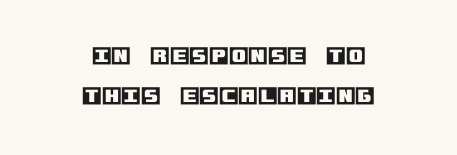
The image shows 20 px text type, upright; set centered, loose line spacing (2.02x), normal letter spacing, not underlined.
